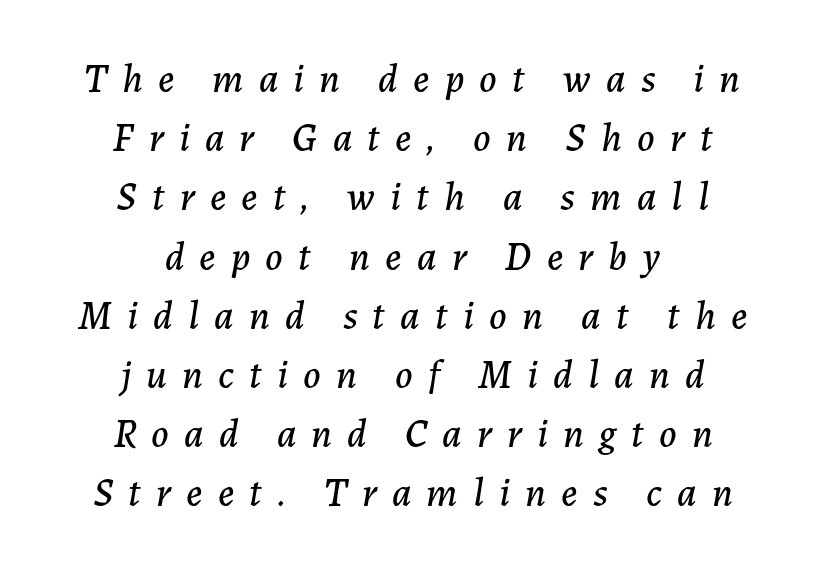
Q: Is the text italic (slanted)? A: Yes, it leans right by about 7 degrees.
Q: Is the text underlined? A: No.
Q: How is the paragraph aligned? A: Centered.
Q: Is the spacing between letters normal or unusually wide? A: Unusually wide.
Q: Is the spacing between lines tight, normal or loose? A: Normal.
Q: Width (condensed, normal, or wide)? A: Normal.
Q: Stroke contrast? A: Low.
Q: x-height? A: Medium.
Q: Monospaced? A: No.
